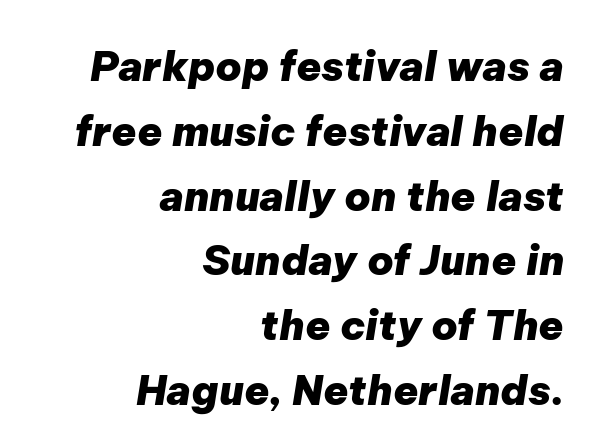
Notice how descenders clear the ascenders below comfortably — that's standard leading. Weight check: bold — yes, fully. Just letters on the line, the space beneath them empty. The passage is arranged like a letterhead date or caption credit — flush right. Slanted lettering throughout.
